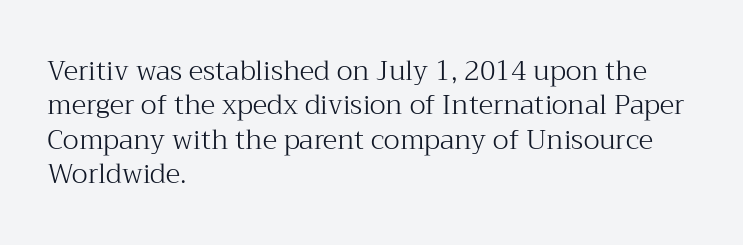
The image shows 27 px text type, upright; set left-aligned, normal line spacing (1.27x), normal letter spacing, not underlined.
